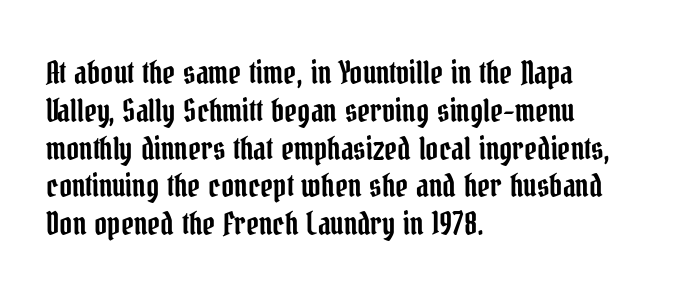
Q: Is the text italic (slanted)? A: No, it is upright.
Q: Is the typeface a serif or a sans-serif typeface? A: Serif.
Q: Is the text underlined? A: No.
Q: How is the paragraph aligned? A: Left-aligned.
Q: Is the spacing between letters normal or unusually wide? A: Normal.
Q: Width (condensed, normal, or wide)? A: Condensed.
Q: Stroke contrast? A: Low.
Q: x-height? A: Medium.
Q: Monospaced? A: No.
